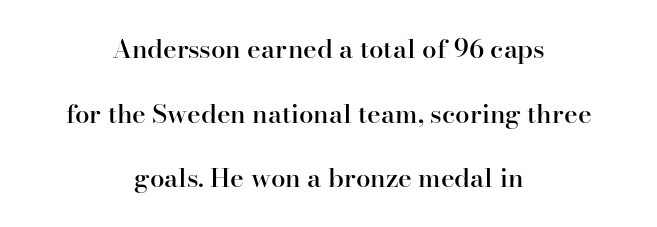
Q: Is the text bold? A: Semi-bold.
Q: Is the text italic (slanted)? A: No, it is upright.
Q: Is the text underlined? A: No.
Q: How is the paragraph aligned? A: Centered.
Q: Is the spacing between letters normal or unusually wide? A: Normal.
Q: Is the spacing between lines tight, normal or loose? A: Loose.
